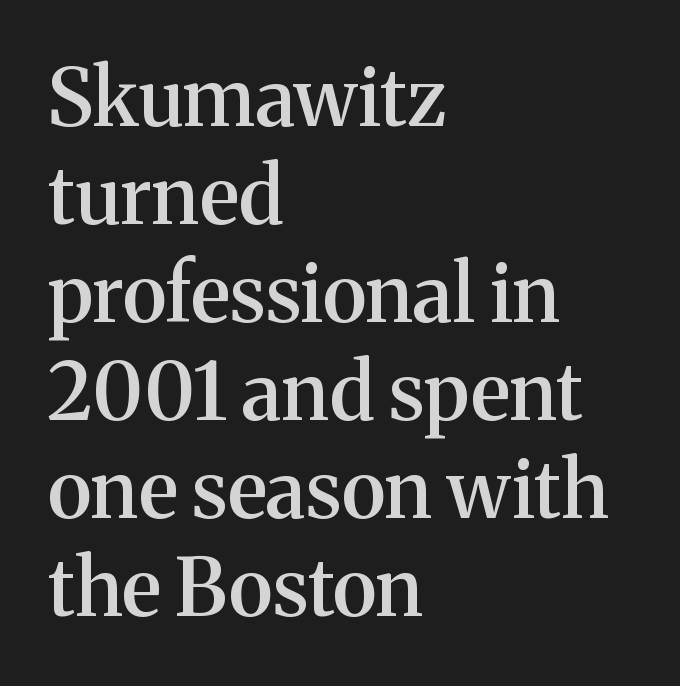
The image shows 79 px semibold serif type, upright; set left-aligned, line spacing 1.24x, normal letter spacing, not underlined; medium stroke contrast and a medium x-height.
